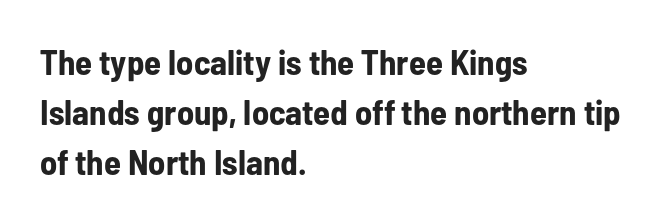
Q: Is the text bold? A: Yes.
Q: Is the text italic (slanted)? A: No, it is upright.
Q: Is the typeface a serif or a sans-serif typeface? A: Sans-serif.
Q: Is the text underlined? A: No.
Q: How is the paragraph aligned? A: Left-aligned.
Q: Is the spacing between letters normal or unusually wide? A: Normal.
Q: Is the spacing between lines tight, normal or loose? A: Normal.
Q: Width (condensed, normal, or wide)? A: Condensed.
Q: Stroke contrast? A: Low.
Q: x-height? A: Medium.
Q: Monospaced? A: No.
